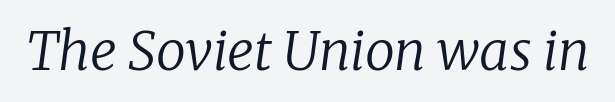
The letters sit at their default tracking, neither squeezed nor spread. The lettering tilts uniformly, giving the passage an italic look. Is the type heavy? It reads as light-to-regular instead. Font category for this specimen: serif.
